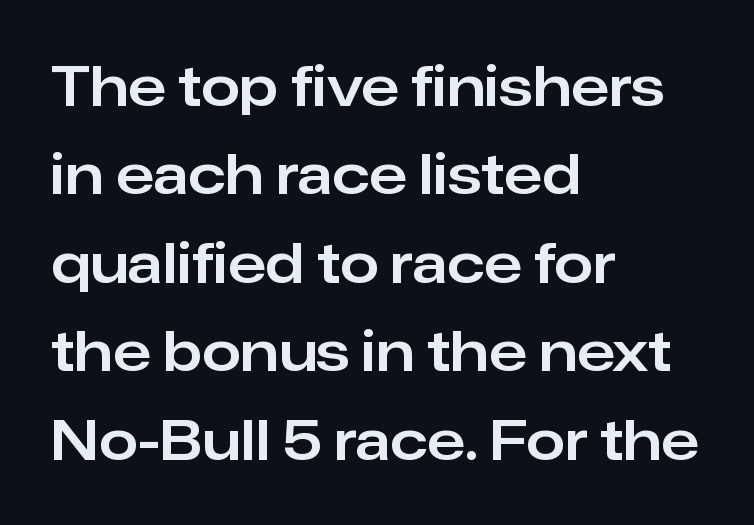
{"serif": "no", "italic": "no", "width": "normal", "stroke_contrast": "low", "x_height": "medium", "monospaced": "no", "underline": "no", "align": "left", "line_spacing": "normal", "line_spacing_ratio": 1.58, "letter_spacing": "normal", "letter_spacing_em": 0.0, "glyph_px": 56}
